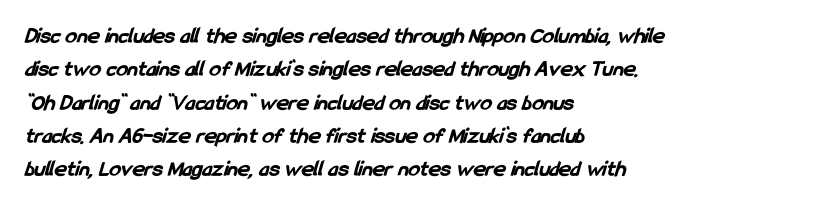
{"bold": "yes", "underline": "no", "align": "left", "line_spacing": "normal", "line_spacing_ratio": 1.45, "letter_spacing": "normal", "letter_spacing_em": 0.0, "glyph_px": 23}
